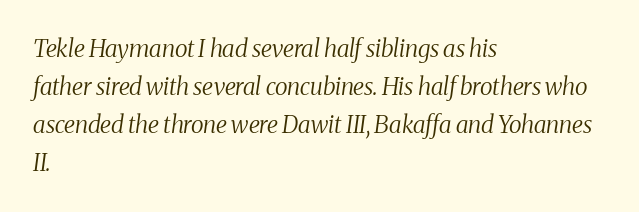
Q: Is the text bold? A: No.
Q: Is the text italic (slanted)? A: Yes, it leans right by about 8 degrees.
Q: Is the text underlined? A: No.
Q: How is the paragraph aligned? A: Left-aligned.
Q: Is the spacing between letters normal or unusually wide? A: Normal.
Q: Is the spacing between lines tight, normal or loose? A: Normal.
